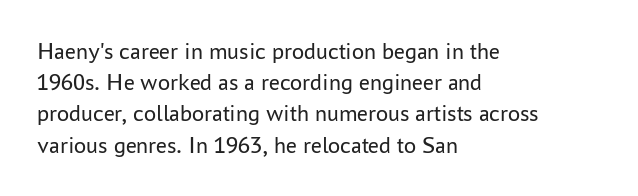
{"italic": "no", "bold": "no", "underline": "no", "align": "left", "line_spacing": "normal", "line_spacing_ratio": 1.3, "letter_spacing": "normal", "letter_spacing_em": 0.0, "glyph_px": 24}
